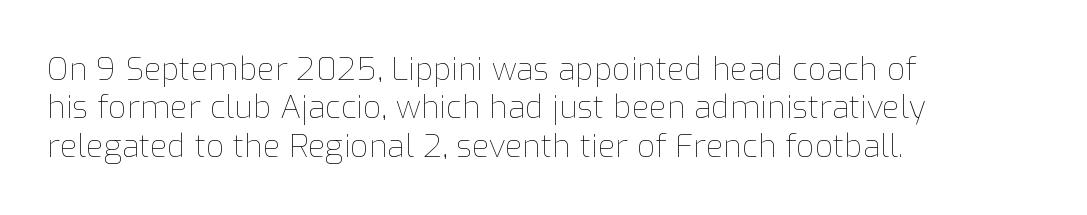
{"italic": "no", "bold": "no", "weight": "thin", "width": "normal", "stroke_contrast": "low", "x_height": "medium", "monospaced": "no", "underline": "no", "align": "left", "line_spacing_ratio": 1.2, "letter_spacing": "normal", "letter_spacing_em": 0.0, "glyph_px": 32}
